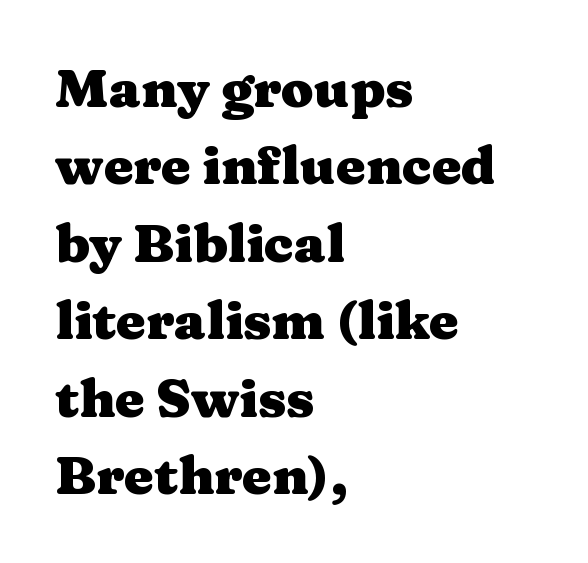
The image shows 53 px heavy, wide serif type, upright; set left-aligned, normal line spacing (1.46x), normal letter spacing, not underlined; medium stroke contrast and a medium x-height.
